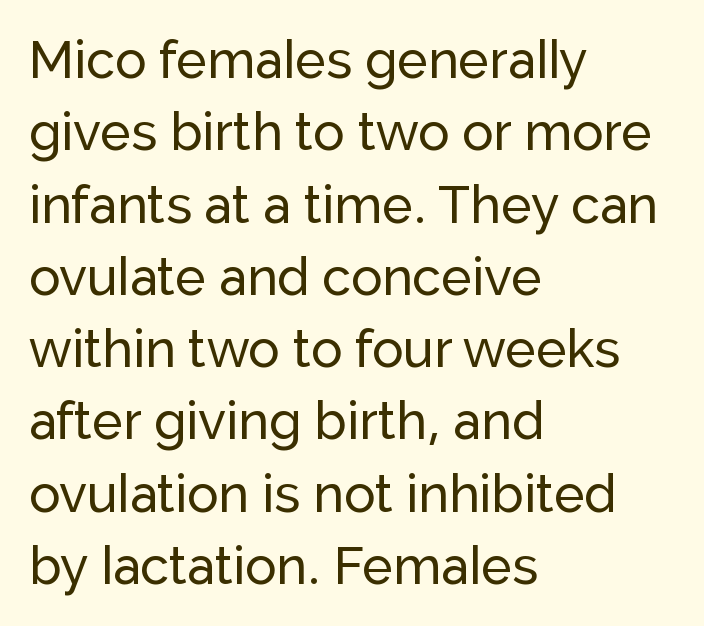
Ascenders rise straight up at ninety degrees. Vertical spacing — default. How are the letters spaced? Ordinarily, with no added tracking. Observe the absence of serifs on each vertical stroke in this sample. Any mark beneath the type? The region is blank.
